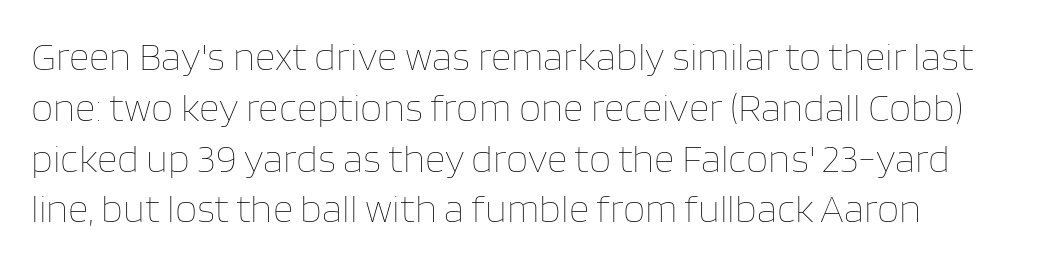
The image shows 40 px thin type, upright; set normal line spacing (1.27x), normal letter spacing, not underlined; low stroke contrast and a large x-height.
